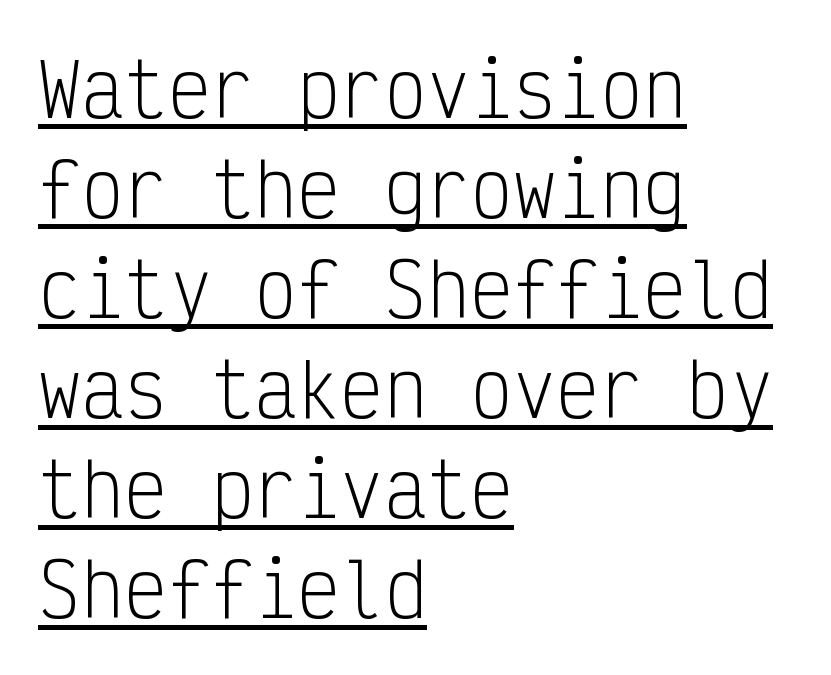
Unbolded letterforms with no extra heft. Tall strokes in this sample are plumb rather than angled. The passage shown stacks its lines at a standard gap. Monospaced: the letters line up in strict vertical columns. Where is the straight margin? On the left. Unlike a traditional serif, this face leaves its strokes unadorned.
